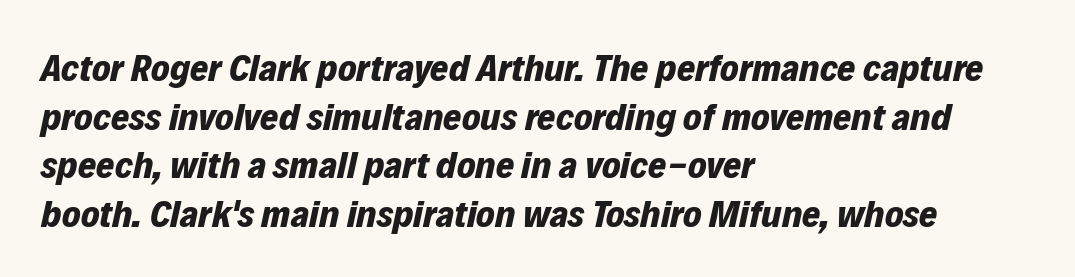
Teacher's note: observe the even left margin — that is flush-left alignment. Posture: slanted. The rendering uses natural spacing where letterforms have individual widths. The block of text has a typical density, with ordinary space between rows. The specimen omits any rule beneath the text block's lines.
